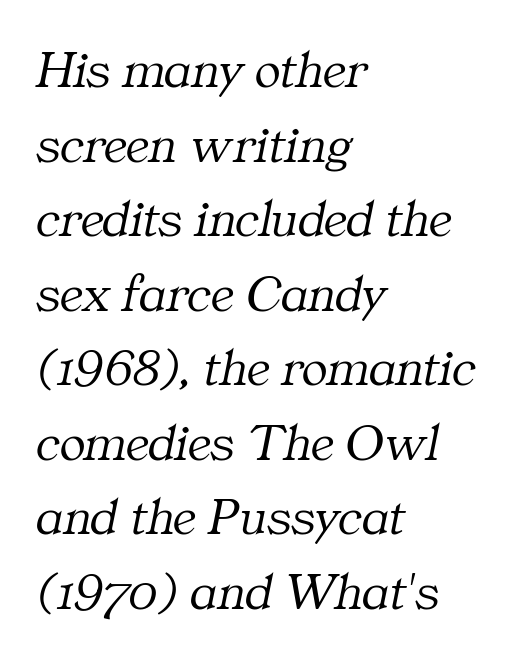
The image shows 54 px light serif type, italic (leaning right); set left-aligned, normal line spacing (1.38x), normal letter spacing, not underlined; medium stroke contrast and a medium x-height.
